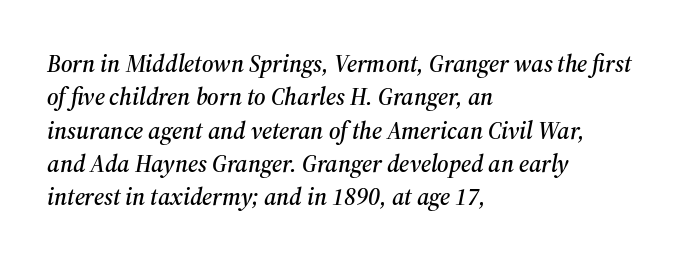
This sample keeps an unexceptional amount of space between lines. These lines are set flush left with a ragged right edge. Unmarked baselines from the first word to the last. Slant detected: the letters are inclined. There is no visible air inserted between adjacent glyphs.
